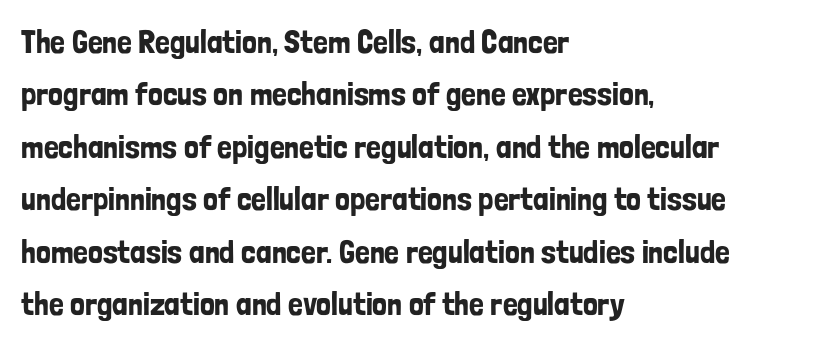
Q: Is the text italic (slanted)? A: No, it is upright.
Q: Is the typeface a serif or a sans-serif typeface? A: Sans-serif.
Q: Is the text underlined? A: No.
Q: How is the paragraph aligned? A: Left-aligned.
Q: Is the spacing between letters normal or unusually wide? A: Normal.
Q: Is the spacing between lines tight, normal or loose? A: Normal.
Q: Width (condensed, normal, or wide)? A: Condensed.
Q: Stroke contrast? A: Low.
Q: x-height? A: Medium.
Q: Monospaced? A: No.
